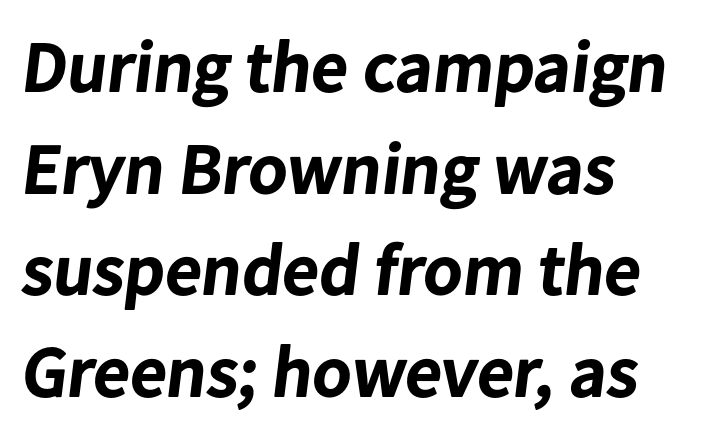
The image shows 72 px bold sans-serif type; set left-aligned, normal line spacing (1.41x), normal letter spacing, not underlined; low stroke contrast and a medium x-height.
